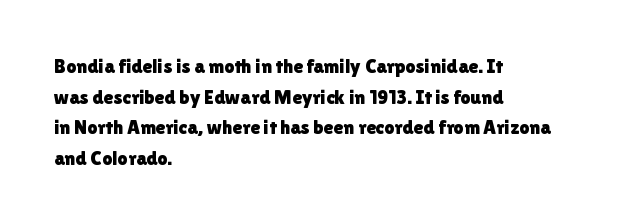
Q: Is the text italic (slanted)? A: No, it is upright.
Q: Is the text underlined? A: No.
Q: How is the paragraph aligned? A: Left-aligned.
Q: Is the spacing between letters normal or unusually wide? A: Normal.
Q: Is the spacing between lines tight, normal or loose? A: Normal.
